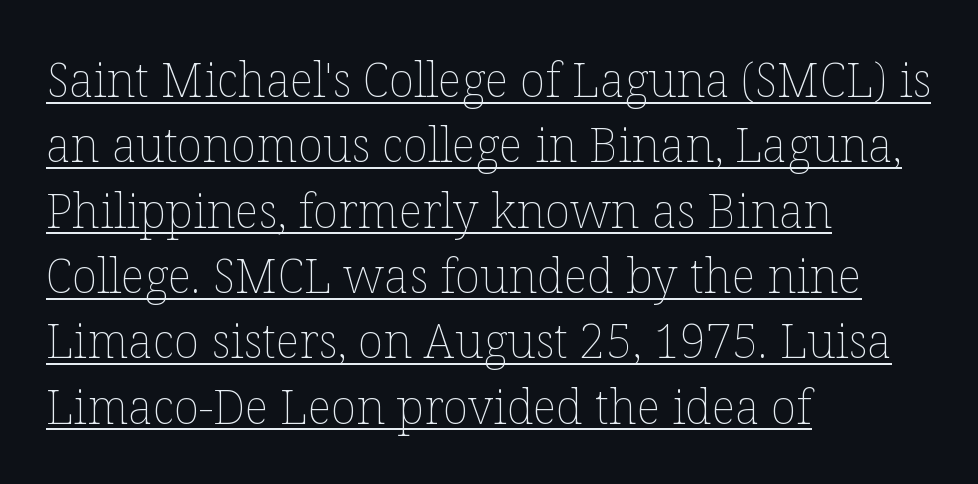
The image shows 47 px thin type, upright; set left-aligned, normal line spacing (1.39x), normal letter spacing, underlined; low stroke contrast and a medium x-height.
